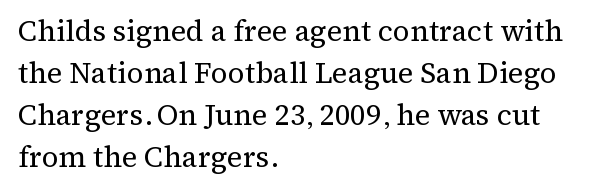
{"serif": "yes", "italic": "no", "bold": "no", "weight": "regular", "width": "normal", "stroke_contrast": "medium", "x_height": "medium", "monospaced": "no", "underline": "no", "align": "left", "line_spacing": "normal", "line_spacing_ratio": 1.45, "letter_spacing": "normal", "letter_spacing_em": 0.0, "glyph_px": 29}
